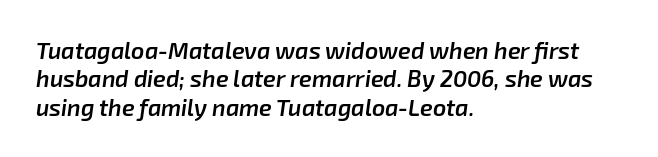
Q: Is the text bold? A: Semi-bold.
Q: Is the text italic (slanted)? A: Yes, it leans right by about 8 degrees.
Q: Is the text underlined? A: No.
Q: How is the paragraph aligned? A: Left-aligned.
Q: Is the spacing between letters normal or unusually wide? A: Normal.
